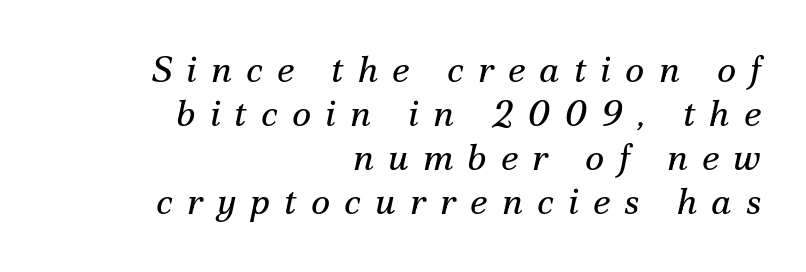
{"serif": "yes", "italic": "yes", "lean": "right", "slant_degrees": 12, "bold": "no", "weight": "regular", "width": "normal", "stroke_contrast": "medium", "x_height": "small", "monospaced": "no", "underline": "no", "align": "right", "line_spacing_ratio": 1.19, "letter_spacing": "wide", "letter_spacing_em": 0.38, "glyph_px": 37}
